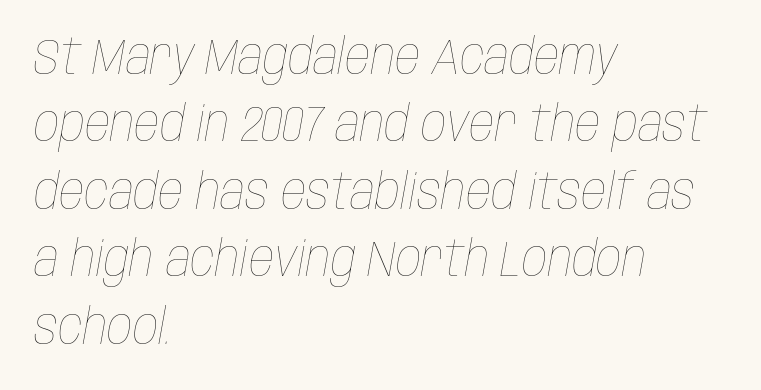
Q: Is the text bold? A: No.
Q: Is the text italic (slanted)? A: Yes, it leans right by about 10 degrees.
Q: Is the text underlined? A: No.
Q: How is the paragraph aligned? A: Left-aligned.
Q: Is the spacing between letters normal or unusually wide? A: Normal.
Q: Is the spacing between lines tight, normal or loose? A: Normal.
Q: Width (condensed, normal, or wide)? A: Condensed.
Q: Stroke contrast? A: Low.
Q: x-height? A: Large.
Q: Monospaced? A: No.
